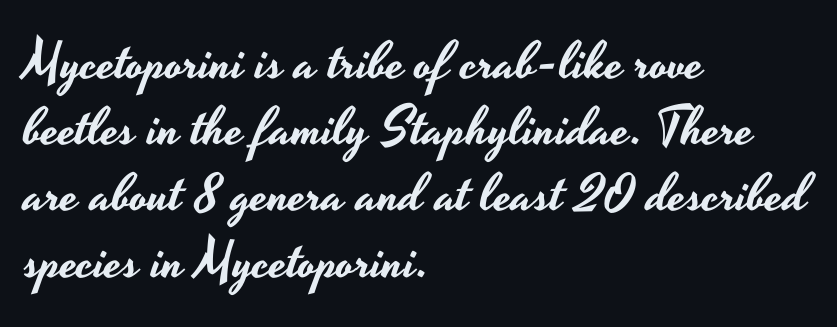
{"serif": "no", "width": "wide", "stroke_contrast": "low", "x_height": "small", "monospaced": "no", "underline": "no", "align": "left", "line_spacing": "normal", "line_spacing_ratio": 1.25, "letter_spacing": "normal", "letter_spacing_em": 0.0, "glyph_px": 53}
